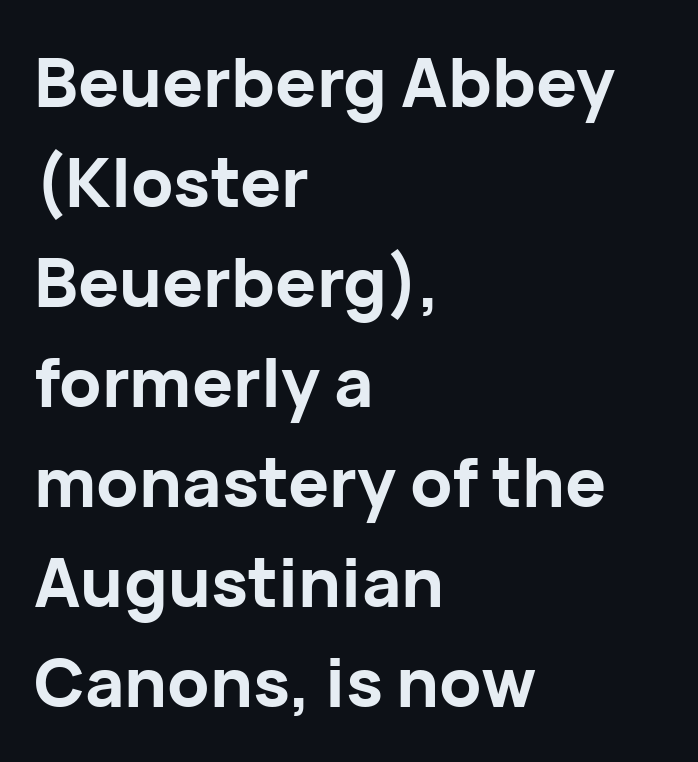
{"serif": "no", "italic": "no", "bold": "yes", "weight": "bold", "width": "normal", "stroke_contrast": "low", "x_height": "medium", "monospaced": "no", "underline": "no", "align": "left", "line_spacing": "normal", "line_spacing_ratio": 1.47, "letter_spacing": "normal", "letter_spacing_em": 0.0, "glyph_px": 68}
